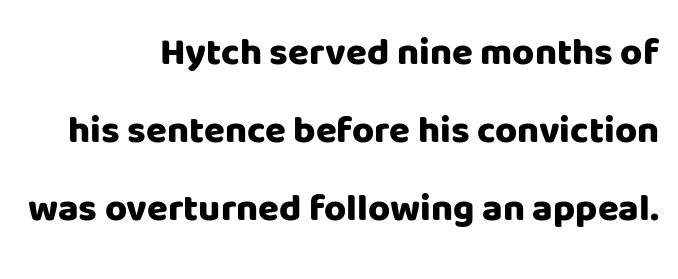
The image shows 38 px heavy sans-serif type, upright; set right-aligned, loose line spacing (2.05x), normal letter spacing, not underlined; low stroke contrast and a large x-height.
